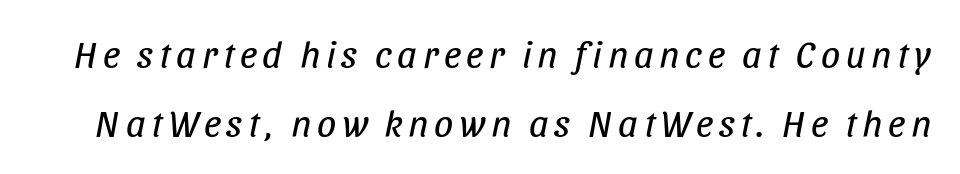
Q: Is the text bold? A: No.
Q: Is the text italic (slanted)? A: Yes, it leans right by about 11 degrees.
Q: Is the text underlined? A: No.
Q: Width (condensed, normal, or wide)? A: Condensed.
Q: Stroke contrast? A: Low.
Q: x-height? A: Large.
Q: Monospaced? A: No.
